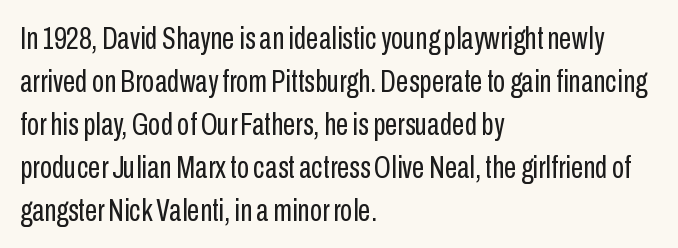
This sample has the flowing, uneven cadence of proportional lettering. Is this a sans? Yes — the strokes have no serifs. A classic flush-left, rag-right setting is used for this passage. Words float on clear page, feet unadorned. Spacing between characters is what you'd get straight out of the box.
